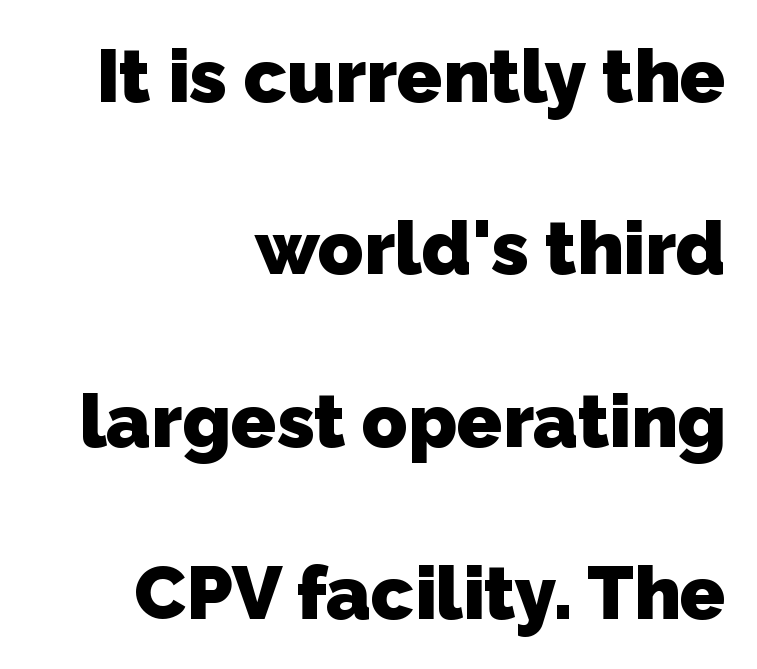
Q: Is the text bold? A: Yes.
Q: Is the typeface a serif or a sans-serif typeface? A: Sans-serif.
Q: Is the text underlined? A: No.
Q: How is the paragraph aligned? A: Right-aligned.
Q: Is the spacing between letters normal or unusually wide? A: Normal.
Q: Is the spacing between lines tight, normal or loose? A: Loose.
Q: Width (condensed, normal, or wide)? A: Normal.
Q: Stroke contrast? A: Low.
Q: x-height? A: Medium.
Q: Monospaced? A: No.
